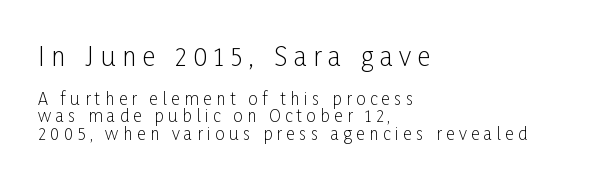
{"italic": "no", "bold": "no", "underline": "no", "align": "left", "line_spacing": "tight", "line_spacing_ratio": 1.03, "letter_spacing": "wide", "letter_spacing_em": 0.26, "larger_block": "first", "size_ratio": 1.53, "glyph_px": 26}
